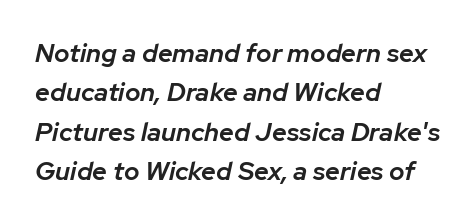
Q: Is the text bold? A: Semi-bold.
Q: Is the text italic (slanted)? A: Yes, it leans right by about 12 degrees.
Q: Is the text underlined? A: No.
Q: How is the paragraph aligned? A: Left-aligned.
Q: Is the spacing between letters normal or unusually wide? A: Normal.
Q: Is the spacing between lines tight, normal or loose? A: Normal.
